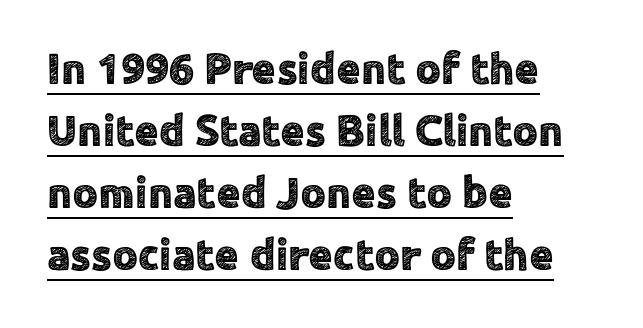
{"serif": "no", "italic": "no", "width": "normal", "x_height": "medium", "monospaced": "no", "underline": "yes", "align": "left", "line_spacing": "normal", "line_spacing_ratio": 1.41, "letter_spacing": "normal", "letter_spacing_em": 0.0, "glyph_px": 44}
